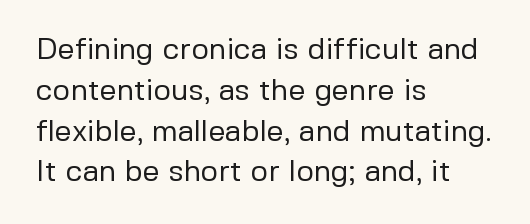
Characters remain perfectly vertical along every line. Stem width sits at or under what a default text font uses. Only glyphs here, with clear space below each row. The vertical gap from one line to the next is medium. Each letter keeps its own natural width here, so spacing adapts to shape.
